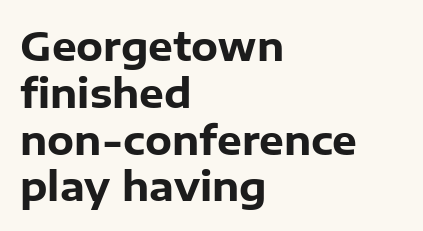
{"serif": "no", "italic": "no", "bold": "yes", "weight": "heavy", "width": "normal", "stroke_contrast": "low", "x_height": "medium", "monospaced": "no", "underline": "no", "align": "left", "line_spacing_ratio": 1.2, "letter_spacing": "normal", "letter_spacing_em": 0.0, "glyph_px": 39}
